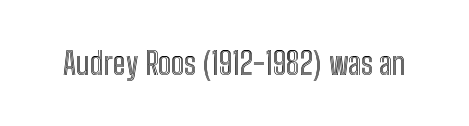
The foot of each line stays bare and open. This sample uses an upright cut, with every glyph sitting square on the baseline. Varying glyph widths throughout — classic text-font behaviour. This sample uses plain, unmodified letter spacing.
